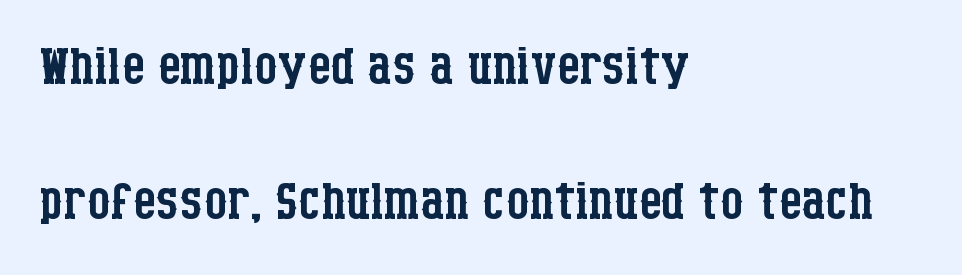
Q: Is the text bold? A: No.
Q: Is the text italic (slanted)? A: No, it is upright.
Q: Is the typeface a serif or a sans-serif typeface? A: Serif.
Q: Is the text underlined? A: No.
Q: How is the paragraph aligned? A: Left-aligned.
Q: Is the spacing between letters normal or unusually wide? A: Normal.
Q: Width (condensed, normal, or wide)? A: Condensed.
Q: Stroke contrast? A: Low.
Q: x-height? A: Large.
Q: Monospaced? A: No.
